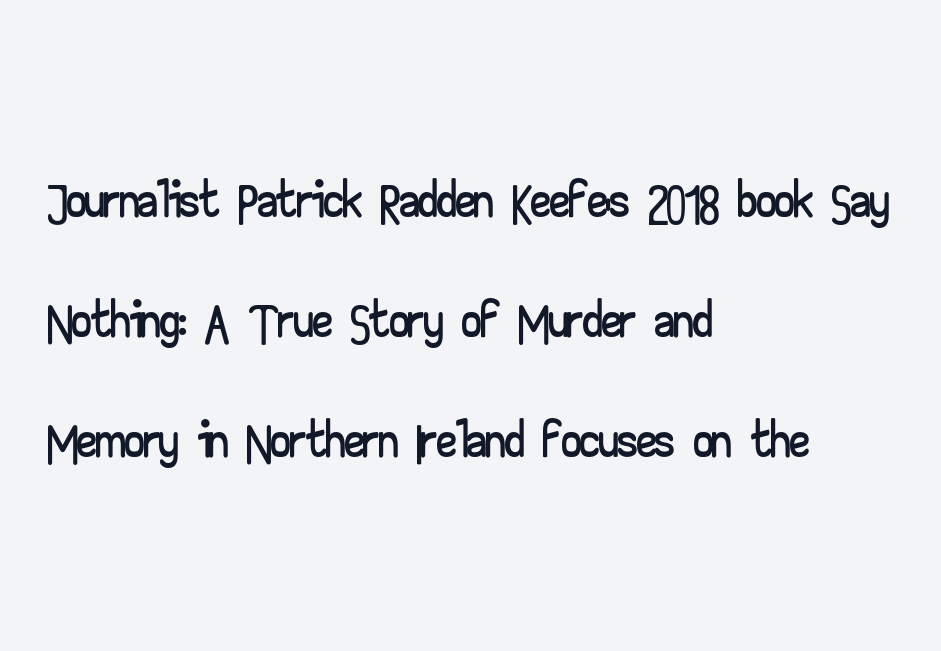
{"serif": "no", "italic": "no", "width": "wide", "stroke_contrast": "low", "x_height": "small", "monospaced": "no", "underline": "no", "align": "left", "line_spacing": "normal", "line_spacing_ratio": 1.54, "letter_spacing": "normal", "letter_spacing_em": 0.0, "glyph_px": 78}
